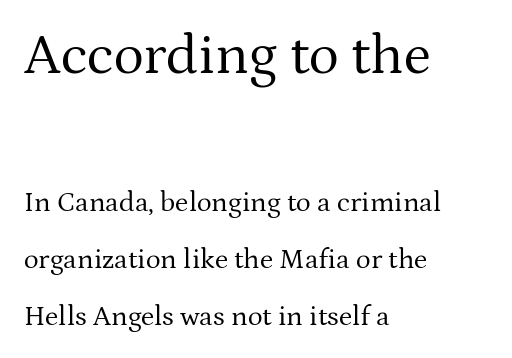
{"serif": "yes", "italic": "no", "bold": "no", "weight": "regular", "width": "normal", "stroke_contrast": "medium", "x_height": "medium", "monospaced": "no", "underline": "no", "align": "left", "line_spacing": "loose", "line_spacing_ratio": 2.04, "letter_spacing": "normal", "letter_spacing_em": 0.0, "larger_block": "first", "size_ratio": 2.04, "glyph_px": 57}
